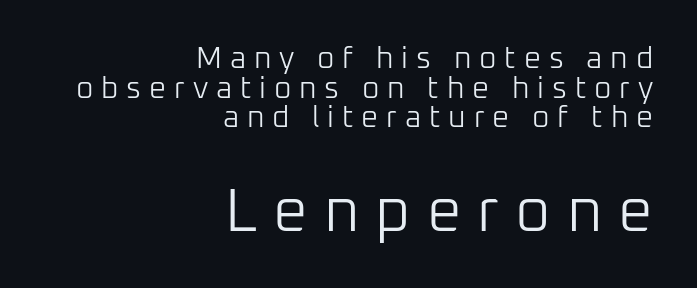
The image shows 61 px light sans-serif type, upright; set right-aligned, tight line spacing (0.99x), unusually wide letter spacing (+0.26 em), not underlined; the second (bottom) block is 2.03x larger; low stroke contrast and a medium x-height.
